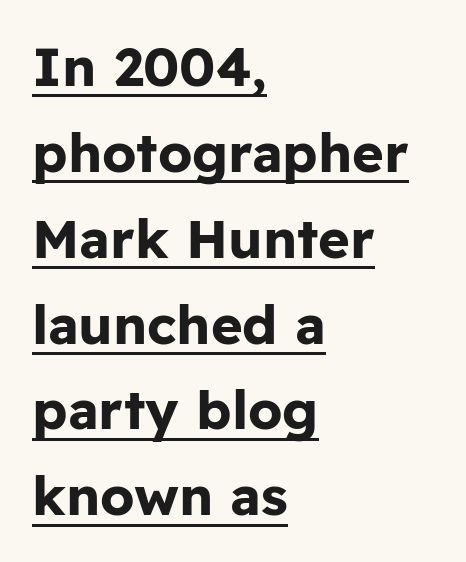
Q: Is the text bold? A: Yes.
Q: Is the text italic (slanted)? A: No, it is upright.
Q: Is the typeface a serif or a sans-serif typeface? A: Sans-serif.
Q: Is the text underlined? A: Yes.
Q: How is the paragraph aligned? A: Left-aligned.
Q: Is the spacing between letters normal or unusually wide? A: Normal.
Q: Is the spacing between lines tight, normal or loose? A: Normal.
Q: Width (condensed, normal, or wide)? A: Normal.
Q: Stroke contrast? A: Low.
Q: x-height? A: Medium.
Q: Monospaced? A: No.
